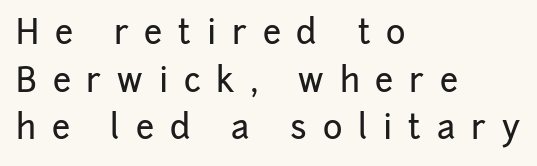
The letterforms stand isolated, each surrounded by extra space. Just letters on the line, the space beneath them empty. The text block is weighted toward the left margin, trailing off unevenly rightward. Italic? Not at all — the glyphs are vertical. Reading down the column, the eye jumps a familiar distance to each next line. Check where the strokes stop: nothing finishes them off — pure sans.
